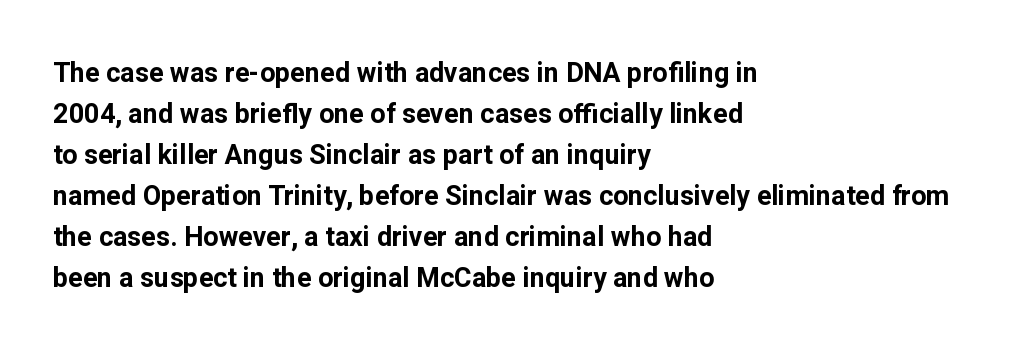
Line beginnings align vertically; line endings do not. Between one letter and the next there's only the usual sliver of space. Notice how descenders clear the ascenders below comfortably — that's standard leading. Does the lettering tilt? It doesn't — this is upright. Letters rest on an invisible, unmarked baseline.
